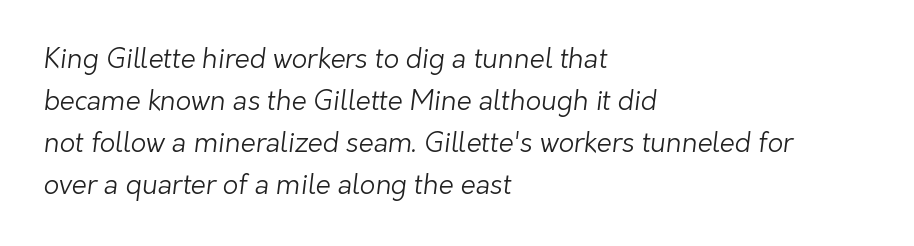
The image shows 27 px text type; set left-aligned, normal line spacing (1.55x), normal letter spacing, not underlined.
